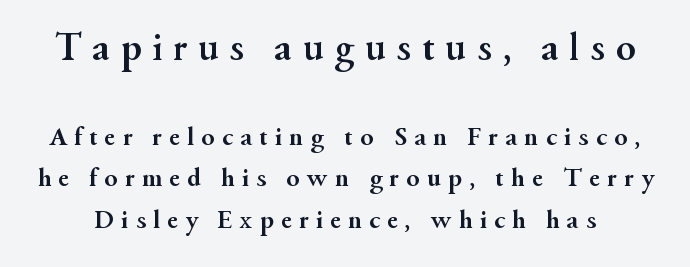
{"serif": "yes", "italic": "no", "bold": "yes", "weight": "semibold", "width": "normal", "stroke_contrast": "medium", "x_height": "small", "monospaced": "no", "underline": "no", "line_spacing": "normal", "line_spacing_ratio": 1.54, "letter_spacing": "wide", "letter_spacing_em": 0.27, "larger_block": "first", "size_ratio": 1.48, "glyph_px": 40}
